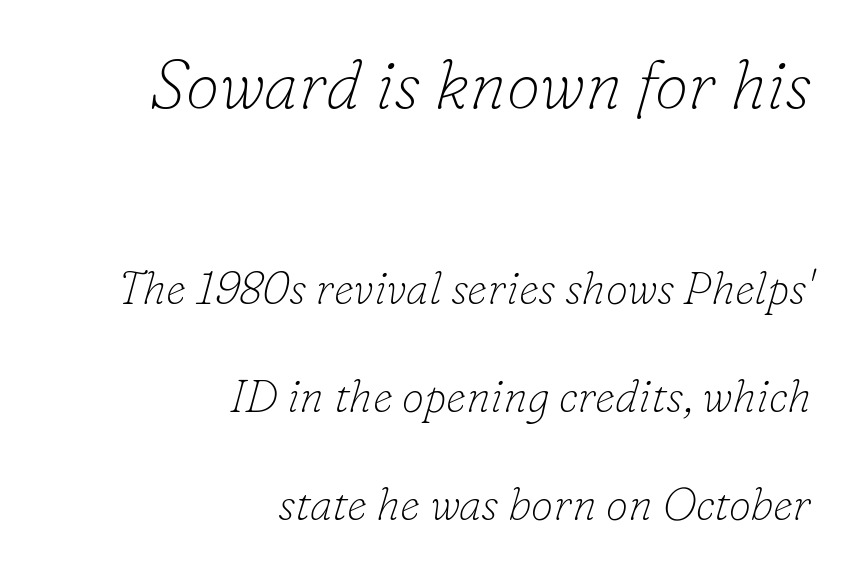
Typesetter's note — upper block bumped up in size, lower block left smaller. This rendering uses right alignment, leaving the left contour irregular. Does the type have serifs? Yes, each stem ends in a small foot. Is this a fixed-width face? No — the glyphs have proportional, varying widths.
